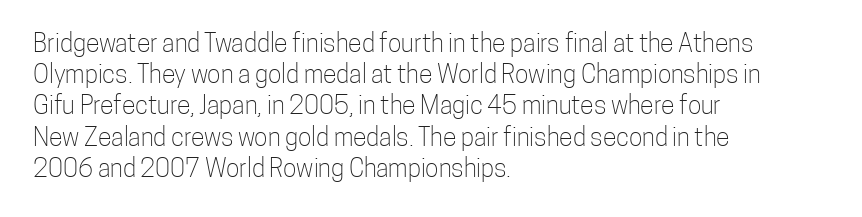
Q: Is the text bold? A: No.
Q: Is the text italic (slanted)? A: No, it is upright.
Q: Is the text underlined? A: No.
Q: How is the paragraph aligned? A: Left-aligned.
Q: Is the spacing between letters normal or unusually wide? A: Normal.
Q: Is the spacing between lines tight, normal or loose? A: Normal.
